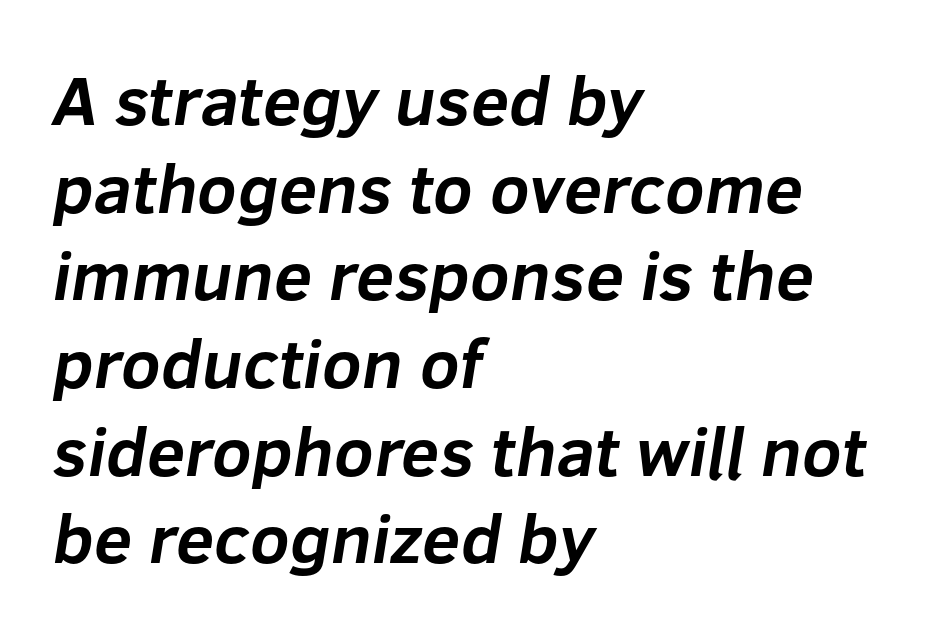
Do the characters align in a grid? No, the font is proportional. Horizontally, the lines are justified to the leading edge only. The lines sit at an ordinary, default distance from one another. Heft: maximum for text — a bold. Underline: absent.
